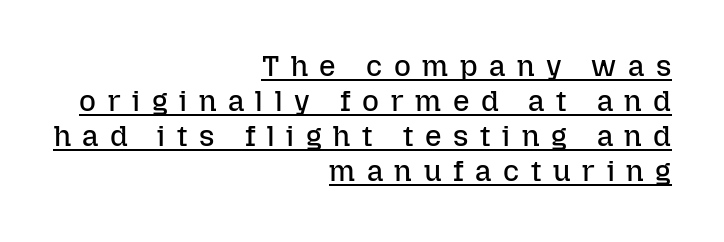
Words appear elongated and porous because spacing is wide. Honestly, the underline is the first thing you notice here. These lines are rendered in a variable-pitch font. The specimen reads as upright at a glance. Heft: none added — not bold. Line ends are locked; line starts wander.
